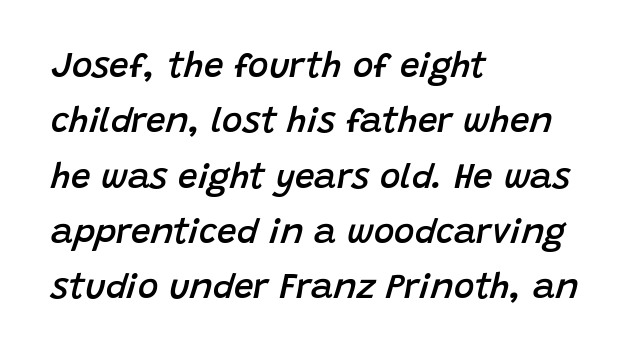
Q: Is the text bold? A: Semi-bold.
Q: Is the text italic (slanted)? A: Yes, it leans right by about 15 degrees.
Q: Is the text underlined? A: No.
Q: How is the paragraph aligned? A: Left-aligned.
Q: Is the spacing between letters normal or unusually wide? A: Normal.
Q: Is the spacing between lines tight, normal or loose? A: Normal.
Q: Width (condensed, normal, or wide)? A: Normal.
Q: Stroke contrast? A: Low.
Q: x-height? A: Large.
Q: Monospaced? A: No.
